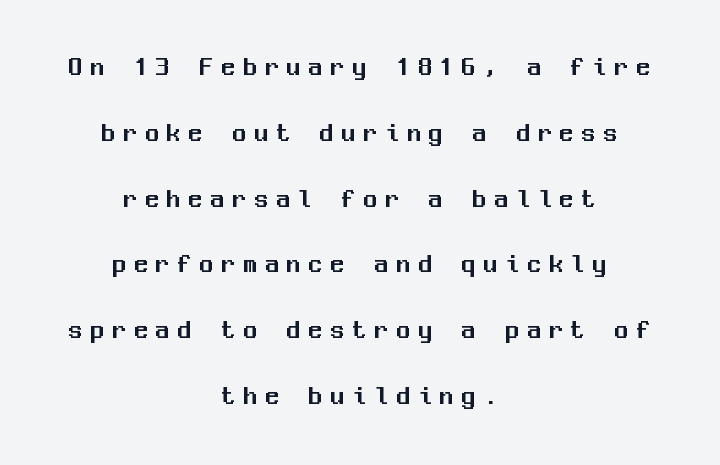
Rule under the text: the space is simply empty. The setting favours the middle, as headings and verse often do. Leading: increased. The passage shown is typed in a monospace face where columns stay perfectly aligned.
